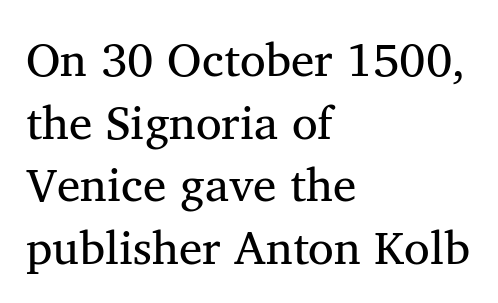
{"serif": "yes", "bold": "no", "weight": "regular", "width": "normal", "stroke_contrast": "medium", "x_height": "medium", "monospaced": "no", "underline": "no", "align": "left", "line_spacing": "normal", "line_spacing_ratio": 1.33, "letter_spacing": "normal", "letter_spacing_em": 0.0, "glyph_px": 47}
